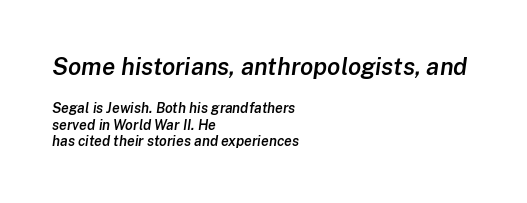
The image shows 24 px text type, italic (leaning right); set left-aligned, line spacing 1.17x, normal letter spacing, not underlined; the first (top) block is 1.71x larger.
